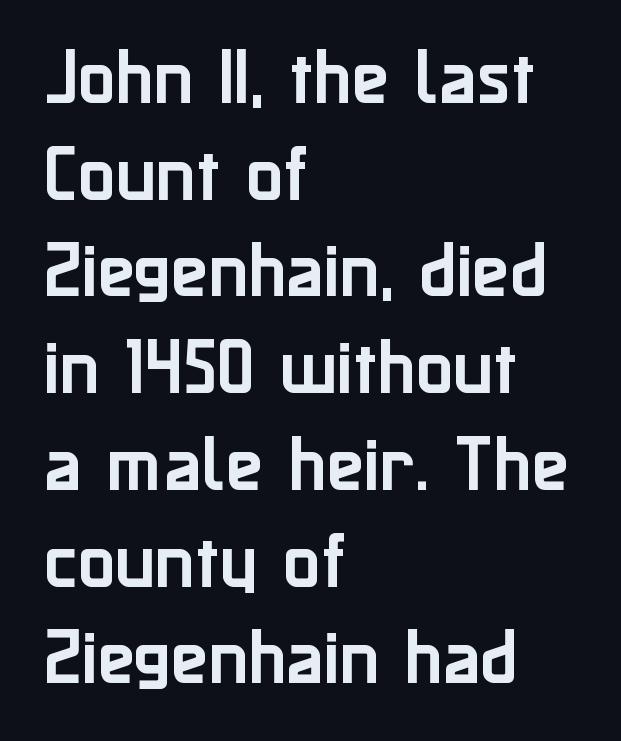
Q: Is the text italic (slanted)? A: No, it is upright.
Q: Is the typeface a serif or a sans-serif typeface? A: Sans-serif.
Q: Is the text underlined? A: No.
Q: How is the paragraph aligned? A: Left-aligned.
Q: Is the spacing between letters normal or unusually wide? A: Normal.
Q: Is the spacing between lines tight, normal or loose? A: Normal.
Q: Width (condensed, normal, or wide)? A: Normal.
Q: Stroke contrast? A: Low.
Q: x-height? A: Medium.
Q: Monospaced? A: No.
